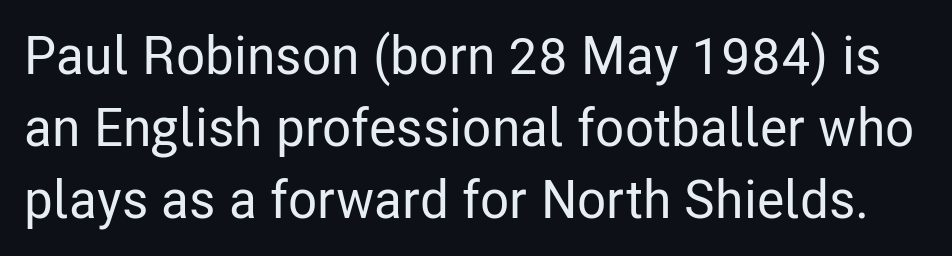
Q: Is the text italic (slanted)? A: No, it is upright.
Q: Is the typeface a serif or a sans-serif typeface? A: Sans-serif.
Q: Is the text underlined? A: No.
Q: Is the spacing between letters normal or unusually wide? A: Normal.
Q: Is the spacing between lines tight, normal or loose? A: Normal.
Q: Width (condensed, normal, or wide)? A: Condensed.
Q: Stroke contrast? A: Low.
Q: x-height? A: Medium.
Q: Monospaced? A: No.
